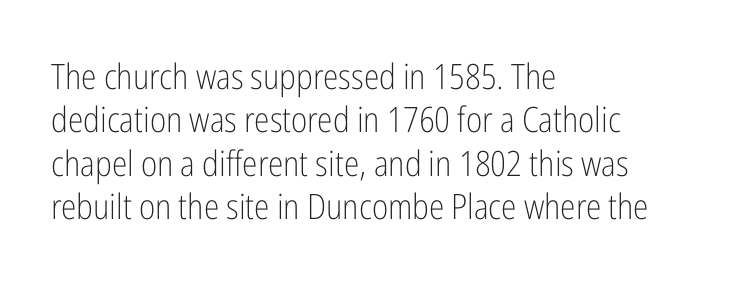
Q: Is the text bold? A: No.
Q: Is the text italic (slanted)? A: No, it is upright.
Q: Is the typeface a serif or a sans-serif typeface? A: Sans-serif.
Q: Is the text underlined? A: No.
Q: How is the paragraph aligned? A: Left-aligned.
Q: Is the spacing between letters normal or unusually wide? A: Normal.
Q: Width (condensed, normal, or wide)? A: Condensed.
Q: Stroke contrast? A: Low.
Q: x-height? A: Medium.
Q: Monospaced? A: No.
